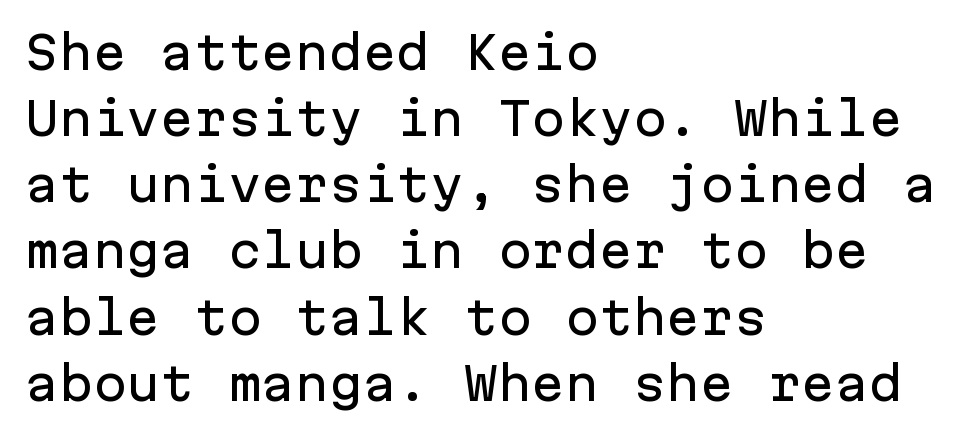
Q: Is the text italic (slanted)? A: No, it is upright.
Q: Is the typeface a serif or a sans-serif typeface? A: Sans-serif.
Q: Is the text underlined? A: No.
Q: How is the paragraph aligned? A: Left-aligned.
Q: Is the spacing between letters normal or unusually wide? A: Normal.
Q: Is the spacing between lines tight, normal or loose? A: Normal.
Q: Width (condensed, normal, or wide)? A: Normal.
Q: Stroke contrast? A: Low.
Q: x-height? A: Medium.
Q: Monospaced? A: Yes.
